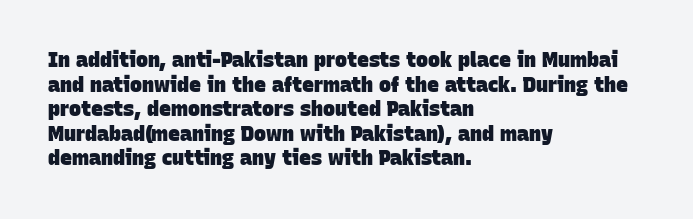
{"bold": "yes", "underline": "no", "align": "left", "line_spacing_ratio": 1.23, "letter_spacing": "normal", "letter_spacing_em": 0.0, "glyph_px": 20}
